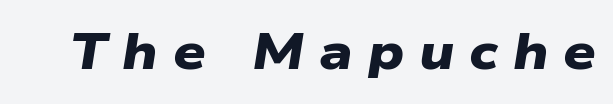
Q: Is the text bold? A: Yes.
Q: Is the typeface a serif or a sans-serif typeface? A: Sans-serif.
Q: Is the text underlined? A: No.
Q: Is the spacing between letters normal or unusually wide? A: Unusually wide.
Q: Width (condensed, normal, or wide)? A: Wide.
Q: Stroke contrast? A: Low.
Q: x-height? A: Medium.
Q: Monospaced? A: No.
